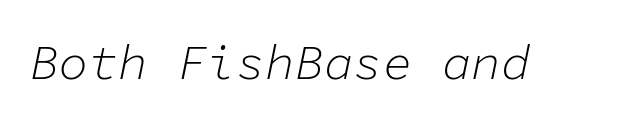
Q: Is the text bold? A: No.
Q: Is the text italic (slanted)? A: Yes, it leans right by about 11 degrees.
Q: Is the text underlined? A: No.
Q: Is the spacing between letters normal or unusually wide? A: Normal.
Q: Width (condensed, normal, or wide)? A: Normal.
Q: Stroke contrast? A: Low.
Q: x-height? A: Medium.
Q: Monospaced? A: Yes.
